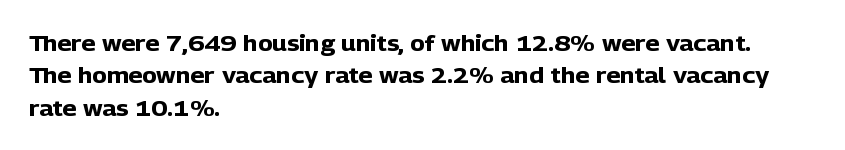
{"italic": "no", "bold": "yes", "underline": "no", "align": "left", "line_spacing": "normal", "line_spacing_ratio": 1.47, "letter_spacing": "normal", "letter_spacing_em": 0.0, "glyph_px": 22}
